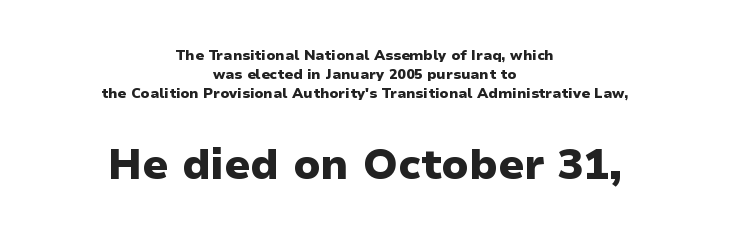
Q: Is the text bold? A: Yes.
Q: Is the text italic (slanted)? A: No, it is upright.
Q: Is the typeface a serif or a sans-serif typeface? A: Sans-serif.
Q: Is the text underlined? A: No.
Q: How is the paragraph aligned? A: Centered.
Q: Is the spacing between letters normal or unusually wide? A: Normal.
Q: Is the spacing between lines tight, normal or loose? A: Normal.
Q: Which block of text is set in a larger size, the first (top) or the second (bottom)? A: The second (bottom) one.
Q: Width (condensed, normal, or wide)? A: Normal.
Q: Stroke contrast? A: Low.
Q: x-height? A: Medium.
Q: Monospaced? A: No.
